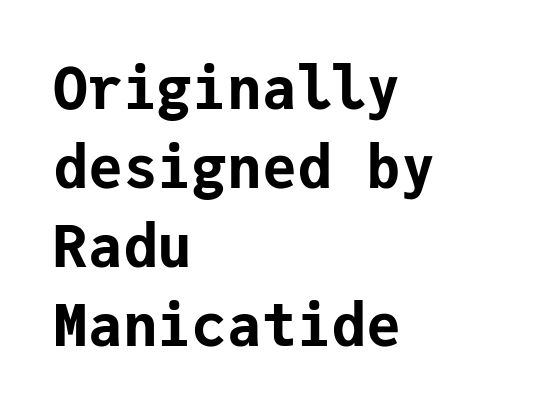
The image shows 58 px bold sans-serif type, upright, monospaced; set left-aligned, normal line spacing (1.36x), normal letter spacing, not underlined; low stroke contrast and a medium x-height.
